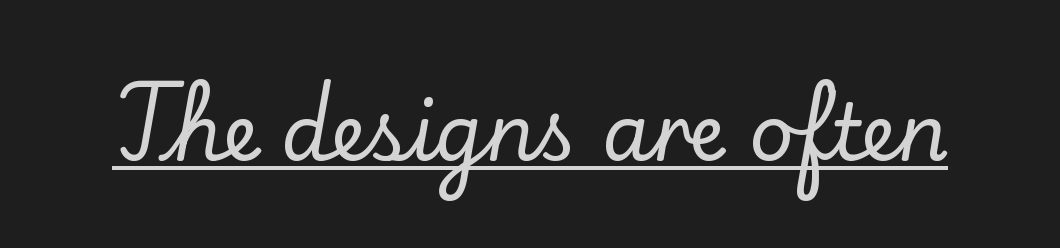
The horizontal fit of the characters is conventional and even. A continuous stroke trails under the words, as in a hyperlink. Think of a printed novel: that variable character pitch is what you see here. Look at the bottom of the vertical strokes: they flare into serifs here.
